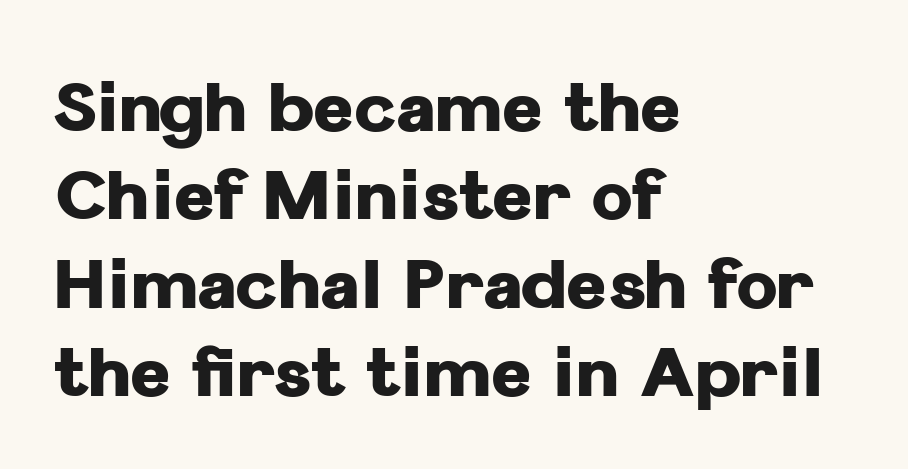
{"serif": "no", "italic": "no", "bold": "yes", "weight": "heavy", "width": "normal", "stroke_contrast": "low", "x_height": "medium", "monospaced": "no", "underline": "no", "align": "left", "line_spacing": "normal", "line_spacing_ratio": 1.28, "letter_spacing": "normal", "letter_spacing_em": 0.0, "glyph_px": 69}
